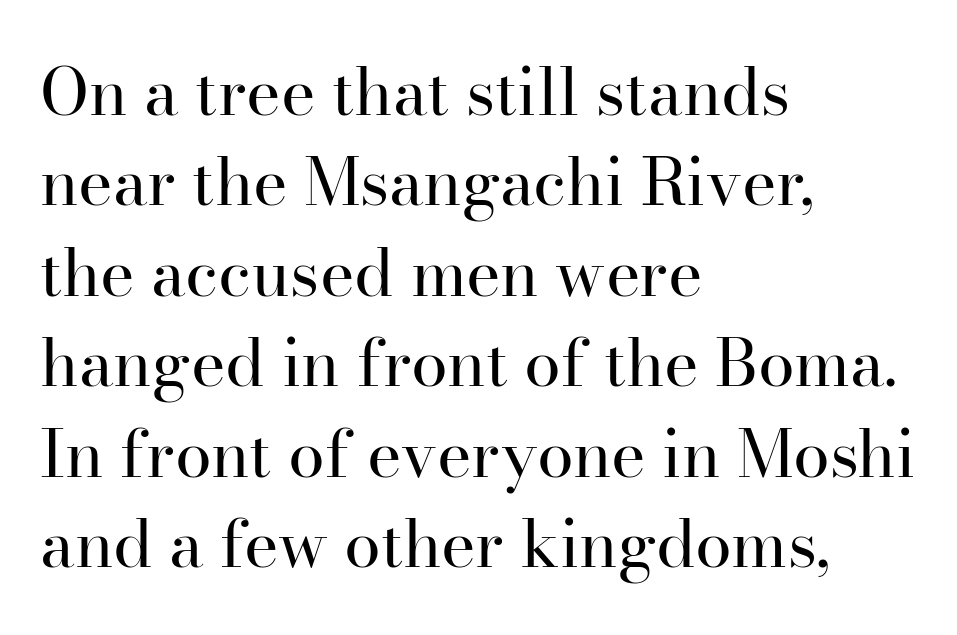
Line beginnings align vertically; line endings do not. It's the straight-up-and-down kind of type. This sample uses a serif face. Letters rest on an invisible, unmarked baseline. The type is set solid horizontally, with unmodified tracking. Nothing heavy about these letters — not bold at all.
